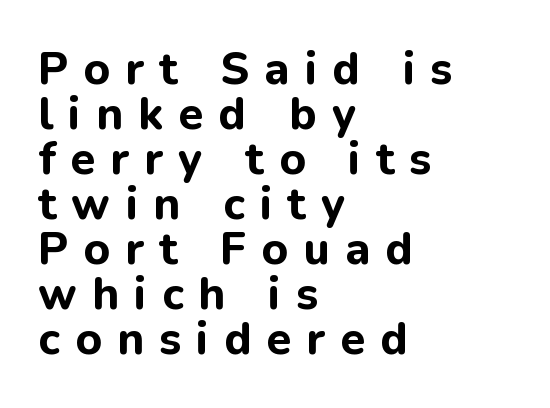
The image shows 45 px bold sans-serif type, upright; set left-aligned, tight line spacing (1.0x), unusually wide letter spacing (+0.34 em), not underlined; low stroke contrast and a medium x-height.
